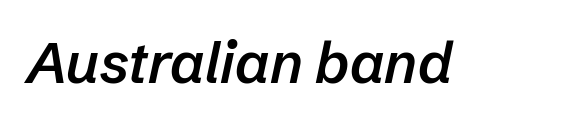
{"italic": "yes", "lean": "right", "slant_degrees": 12, "bold": "semi", "weight": "semibold", "width": "normal", "stroke_contrast": "low", "x_height": "medium", "monospaced": "no", "underline": "no", "letter_spacing": "normal", "letter_spacing_em": 0.0, "glyph_px": 57}
